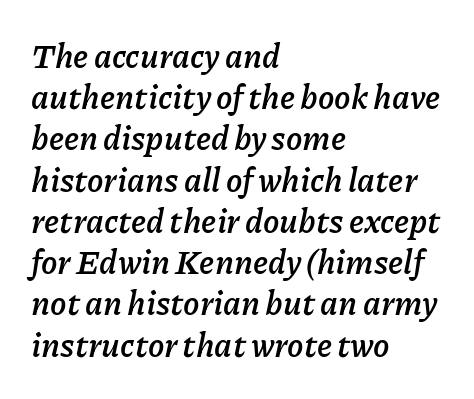
Q: Is the text bold? A: Yes.
Q: Is the text italic (slanted)? A: Yes, it leans right by about 11 degrees.
Q: Is the text underlined? A: No.
Q: How is the paragraph aligned? A: Left-aligned.
Q: Is the spacing between letters normal or unusually wide? A: Normal.
Q: Is the spacing between lines tight, normal or loose? A: Normal.
Q: Width (condensed, normal, or wide)? A: Normal.
Q: Stroke contrast? A: Low.
Q: x-height? A: Medium.
Q: Monospaced? A: No.
